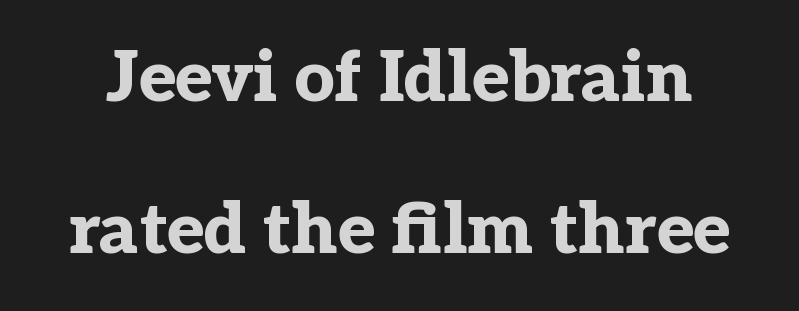
Q: Is the text bold? A: Yes.
Q: Is the text italic (slanted)? A: No, it is upright.
Q: Is the typeface a serif or a sans-serif typeface? A: Serif.
Q: Is the text underlined? A: No.
Q: Is the spacing between letters normal or unusually wide? A: Normal.
Q: Is the spacing between lines tight, normal or loose? A: Loose.
Q: Width (condensed, normal, or wide)? A: Normal.
Q: Stroke contrast? A: Low.
Q: x-height? A: Medium.
Q: Monospaced? A: No.
